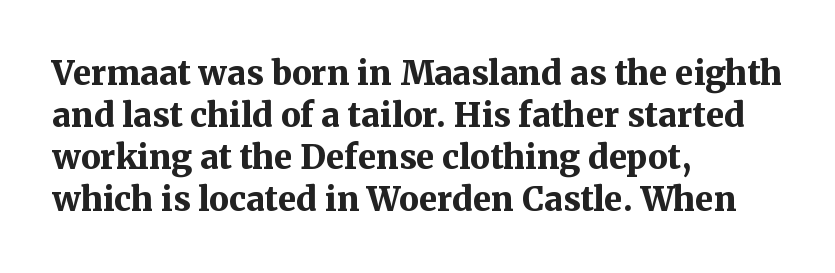
Q: Is the text bold? A: Yes.
Q: Is the text italic (slanted)? A: No, it is upright.
Q: Is the typeface a serif or a sans-serif typeface? A: Serif.
Q: Is the text underlined? A: No.
Q: How is the paragraph aligned? A: Left-aligned.
Q: Is the spacing between letters normal or unusually wide? A: Normal.
Q: Is the spacing between lines tight, normal or loose? A: Normal.
Q: Width (condensed, normal, or wide)? A: Normal.
Q: Stroke contrast? A: Medium.
Q: x-height? A: Medium.
Q: Monospaced? A: No.
